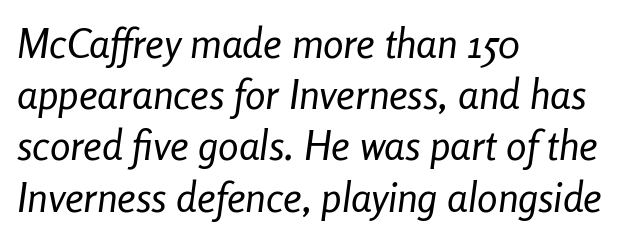
The rendering keeps characters at their native spacing. Evenly set lines give the paragraph a standard silhouette. Designer's note — italics engaged. Decoration check: the copy has no underline. The rendering anchors every line to the left-hand side. Varying glyph widths throughout — classic text-font behaviour.
